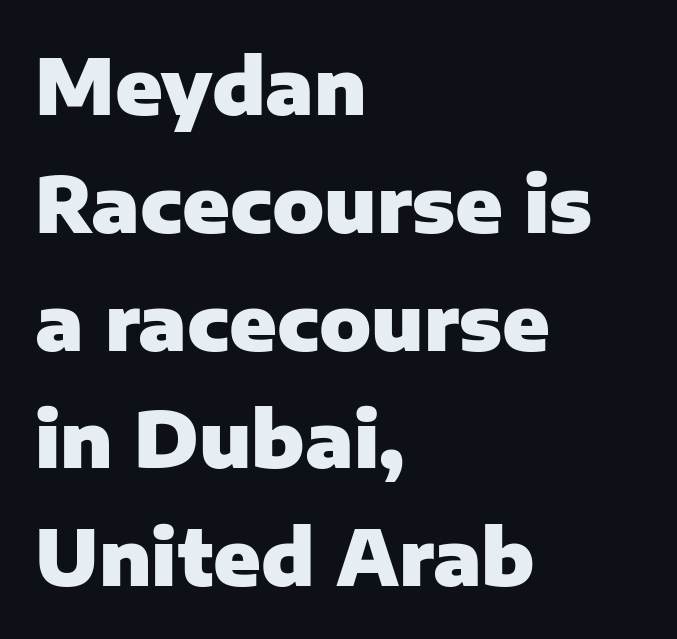
Q: Is the text bold? A: Yes.
Q: Is the text italic (slanted)? A: No, it is upright.
Q: Is the typeface a serif or a sans-serif typeface? A: Sans-serif.
Q: Is the text underlined? A: No.
Q: How is the paragraph aligned? A: Left-aligned.
Q: Is the spacing between letters normal or unusually wide? A: Normal.
Q: Is the spacing between lines tight, normal or loose? A: Normal.
Q: Width (condensed, normal, or wide)? A: Normal.
Q: Stroke contrast? A: Low.
Q: x-height? A: Medium.
Q: Monospaced? A: No.
